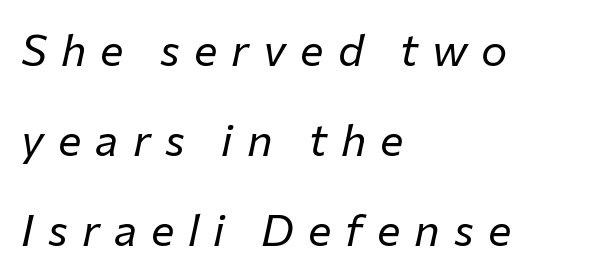
Vertical spacing — loose. These lines were composed using italics. This rendering widens character spacing well past its baseline value. This sample is left-justified, so line endings fall wherever the words run out.
